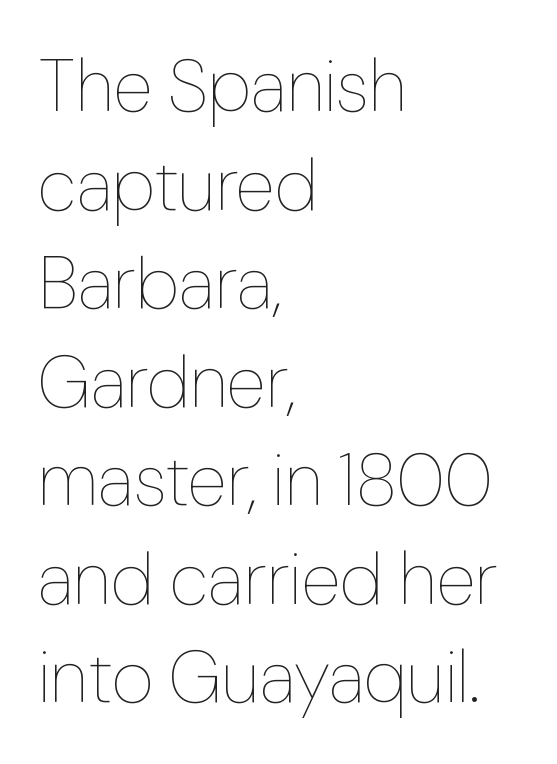
{"italic": "no", "bold": "no", "weight": "thin", "width": "normal", "stroke_contrast": "low", "x_height": "medium", "monospaced": "no", "underline": "no", "align": "left", "line_spacing": "normal", "line_spacing_ratio": 1.35, "letter_spacing": "normal", "letter_spacing_em": 0.0, "glyph_px": 73}
